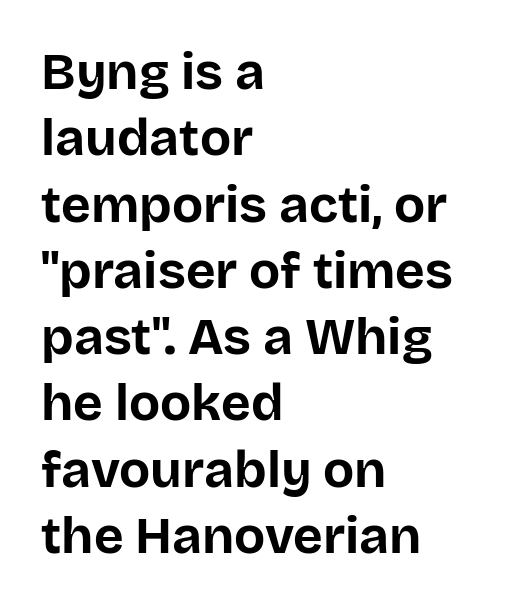
Each letter's strokes conclude bluntly, with no projecting serifs. One glance says typical: line gaps are just what's usual. On the weight axis this lands at bold, roughly 700. Think of a printed novel: that variable character pitch is what you see here. Rendered with straight, roman letterforms.
